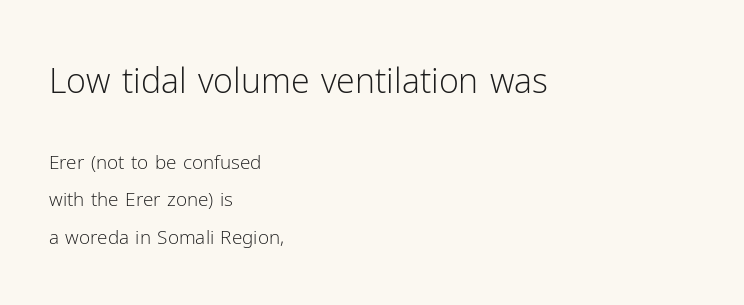
The image shows 34 px light sans-serif type, upright; set left-aligned, loose line spacing (1.98x), normal letter spacing, not underlined; the first (top) block is 1.79x larger; low stroke contrast and a medium x-height.
